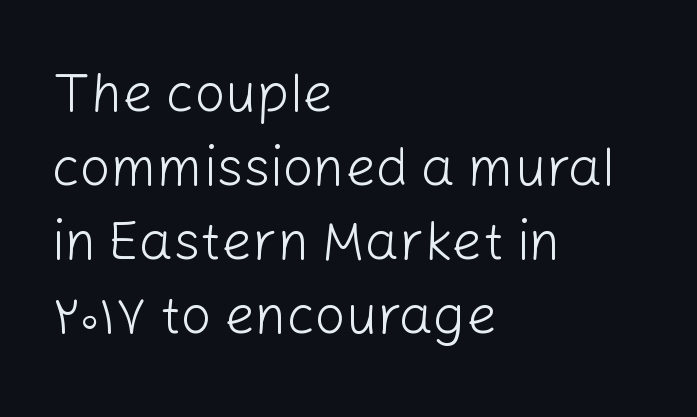
Q: Is the text bold? A: No.
Q: Is the text italic (slanted)? A: No, it is upright.
Q: Is the typeface a serif or a sans-serif typeface? A: Sans-serif.
Q: Is the text underlined? A: No.
Q: How is the paragraph aligned? A: Left-aligned.
Q: Is the spacing between letters normal or unusually wide? A: Normal.
Q: Is the spacing between lines tight, normal or loose? A: Normal.
Q: Width (condensed, normal, or wide)? A: Normal.
Q: Stroke contrast? A: Low.
Q: x-height? A: Medium.
Q: Monospaced? A: No.
